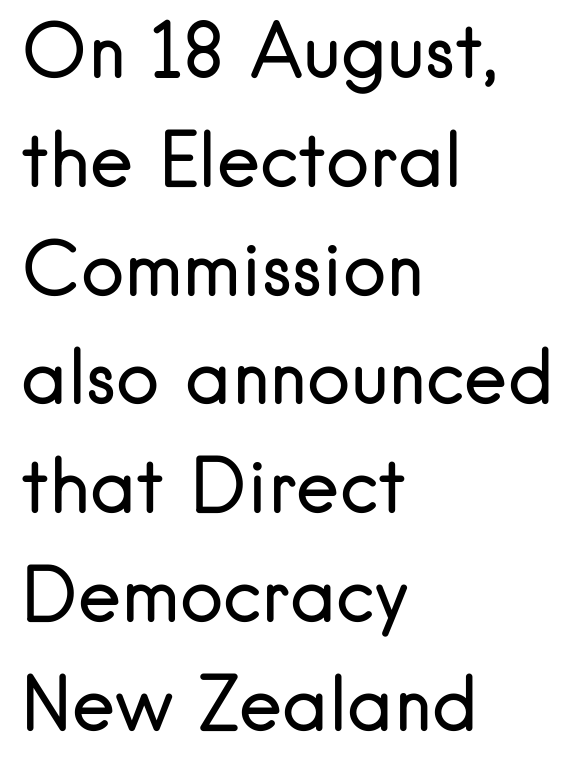
It's the straight-up-and-down kind of type. Serifs: no, the terminals of the letterforms are clean. The gap between lines stays unmarked. The face looks like a standard text weight, possibly lighter. Here the designer chose a conventional face with non-uniform glyph widths.
